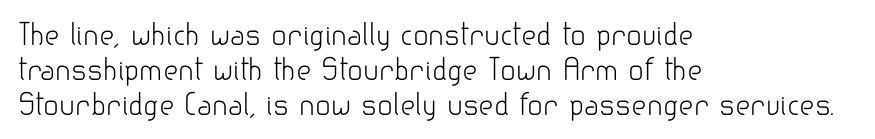
Q: Is the text bold? A: No.
Q: Is the text italic (slanted)? A: No, it is upright.
Q: Is the typeface a serif or a sans-serif typeface? A: Sans-serif.
Q: Is the text underlined? A: No.
Q: How is the paragraph aligned? A: Left-aligned.
Q: Is the spacing between letters normal or unusually wide? A: Normal.
Q: Width (condensed, normal, or wide)? A: Normal.
Q: Stroke contrast? A: Low.
Q: x-height? A: Small.
Q: Monospaced? A: No.
